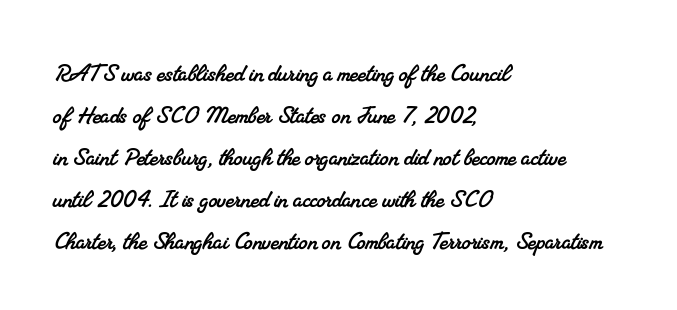
Here the glyphs are tracked normally, forming tight word shapes. This sample keeps an unexceptional amount of space between lines. The characters display serif detailing at their extremities. The foot of each line stays bare and open. The passage shown is typed in a proportional face where columns would drift.
